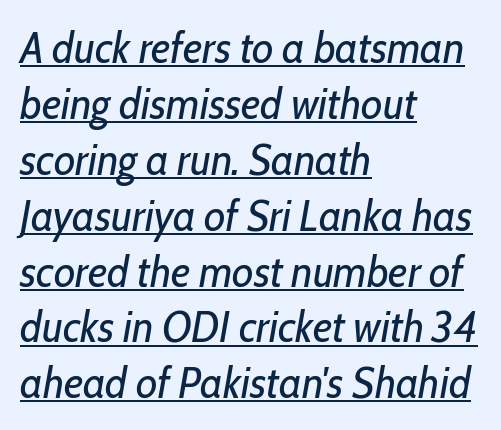
The rendered words wear a rule along their underside. Horizontal alignment here is leftward, the default for most running prose. The typesetting does not lean heavy: it is not bold. Would a proofreader flag this as italicized? Yes. The horizontal fit of the characters is conventional and even. The vertical gap from one line to the next is medium.
